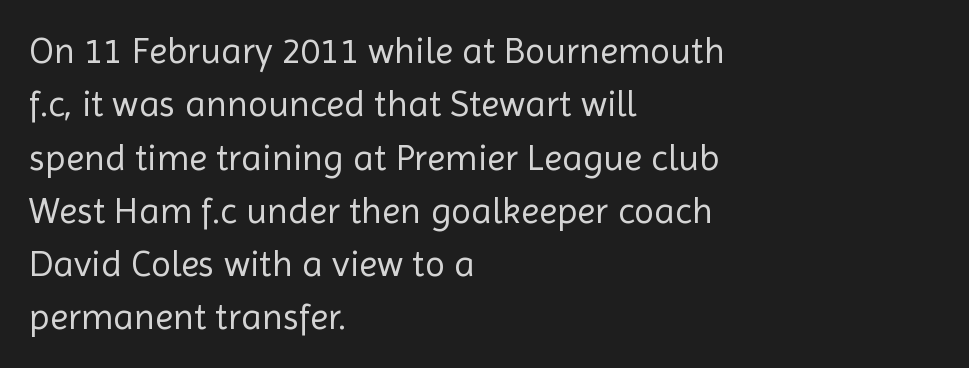
{"serif": "no", "italic": "no", "bold": "no", "weight": "regular", "width": "normal", "x_height": "medium", "monospaced": "no", "underline": "no", "align": "left", "line_spacing": "normal", "line_spacing_ratio": 1.44, "letter_spacing": "normal", "letter_spacing_em": 0.0, "glyph_px": 37}
